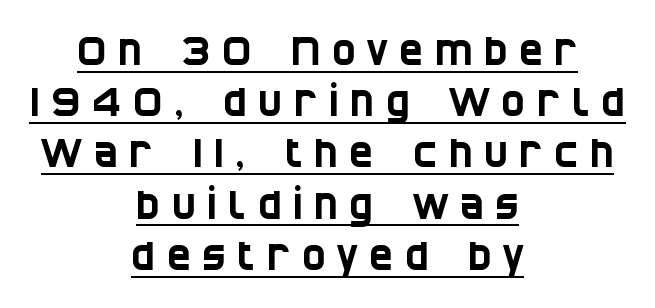
Q: Is the typeface a serif or a sans-serif typeface? A: Sans-serif.
Q: Is the text underlined? A: Yes.
Q: How is the paragraph aligned? A: Centered.
Q: Is the spacing between letters normal or unusually wide? A: Unusually wide.
Q: Is the spacing between lines tight, normal or loose? A: Normal.
Q: Width (condensed, normal, or wide)? A: Condensed.
Q: Stroke contrast? A: Low.
Q: x-height? A: Large.
Q: Monospaced? A: No.
